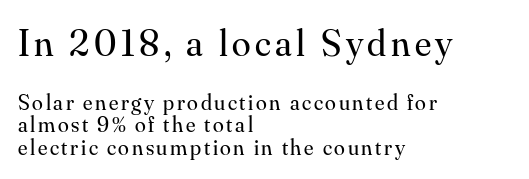
The image shows 38 px regular-weight serif type, upright; set left-aligned, tight line spacing (1.03x), not underlined; the first (top) block is 1.73x larger; medium stroke contrast and a small x-height.
